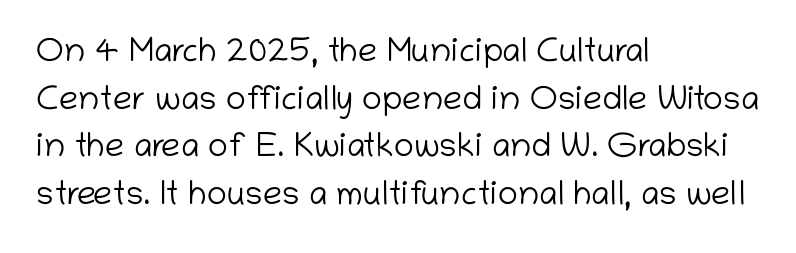
The image shows 34 px light sans-serif type, upright; set left-aligned, normal line spacing (1.4x), normal letter spacing, not underlined; low stroke contrast and a medium x-height.
